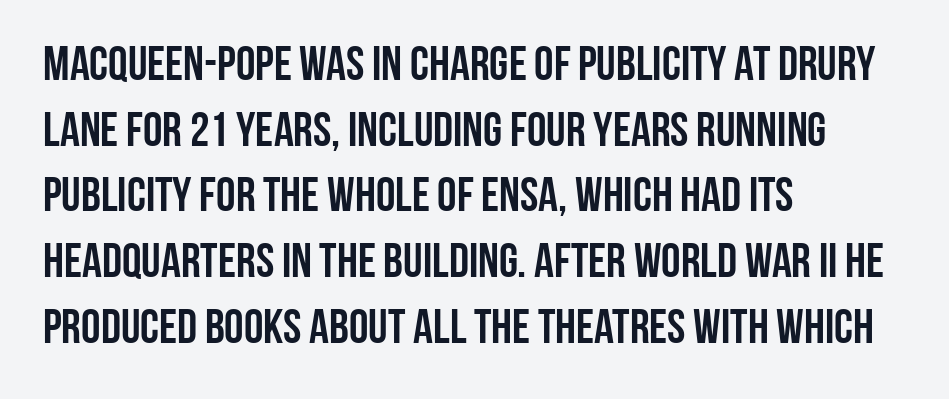
{"serif": "no", "italic": "no", "width": "condensed", "stroke_contrast": "low", "x_height": "large", "monospaced": "no", "underline": "no", "align": "left", "line_spacing": "normal", "line_spacing_ratio": 1.34, "letter_spacing": "normal", "letter_spacing_em": 0.0, "glyph_px": 49}
